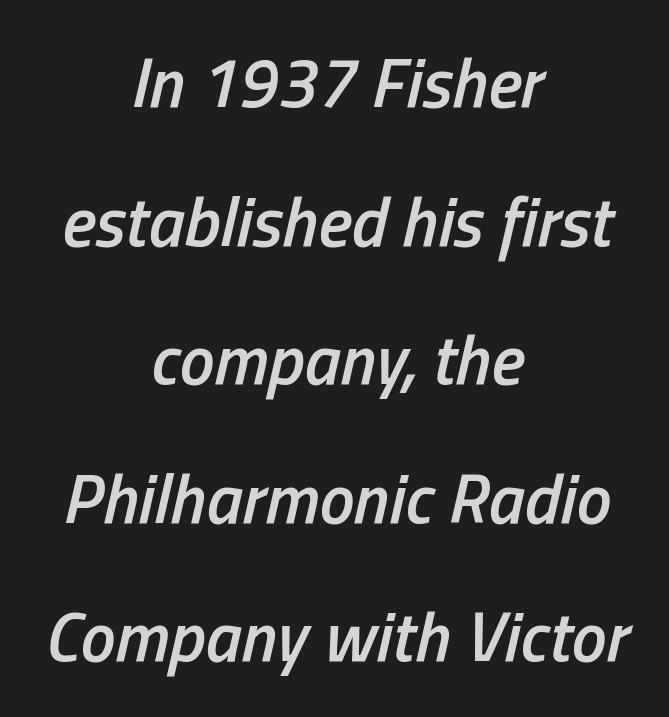
Leading: increased. A bit beefed up — I'd call it semibold rather than bold. Descenders hang freely into open space. This sample has the flowing, uneven cadence of proportional lettering.
